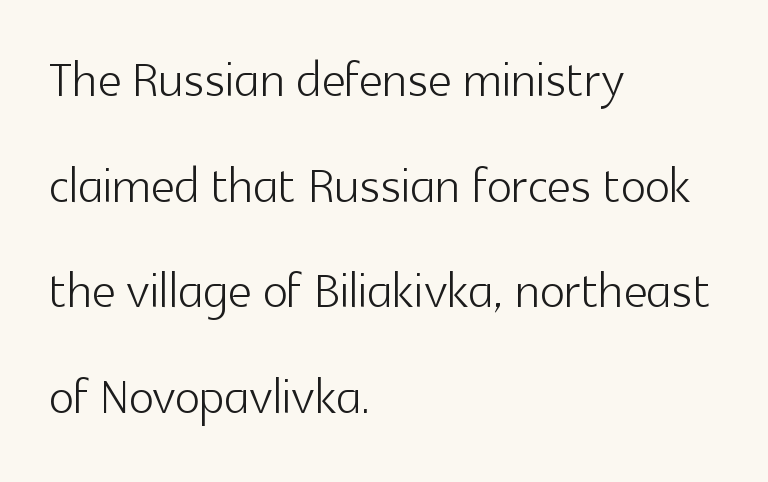
The weight would be labelled regular, book, light, or lighter still. The face used here is a sans, in the tradition of grotesques and geometrics. Reading down the column, the eye jumps a familiar distance to each next line. Is the block centered? No — it sits flush against the left margin.
